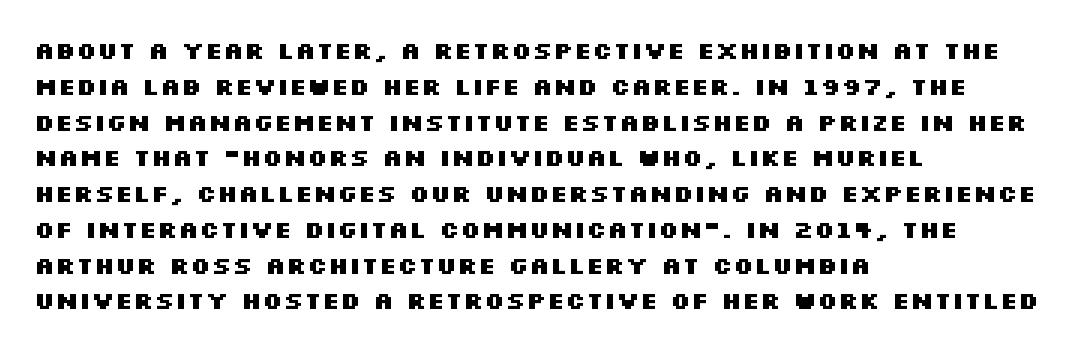
The image shows 24 px bold type, upright; set left-aligned, normal line spacing (1.49x), normal letter spacing, not underlined.
